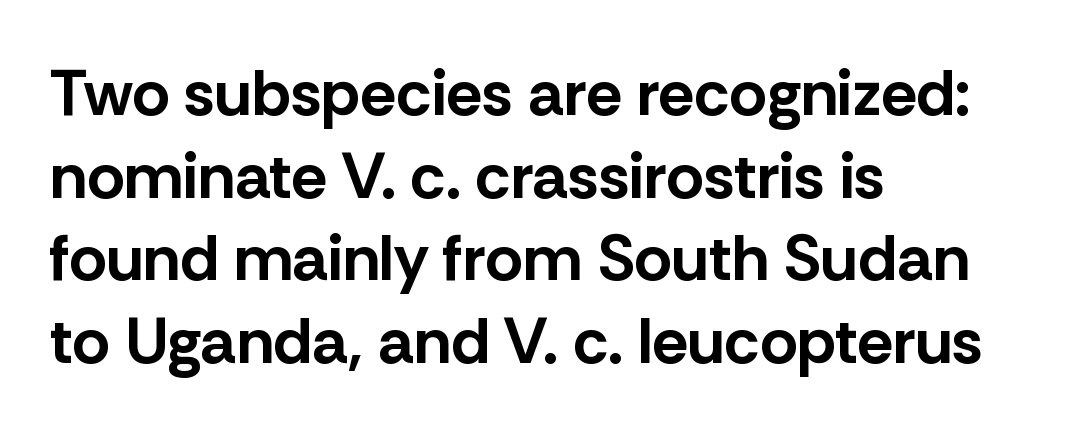
{"serif": "no", "italic": "no", "bold": "yes", "weight": "bold", "width": "normal", "stroke_contrast": "low", "x_height": "medium", "monospaced": "no", "underline": "no", "align": "left", "line_spacing": "normal", "line_spacing_ratio": 1.27, "letter_spacing": "normal", "letter_spacing_em": 0.0, "glyph_px": 65}
